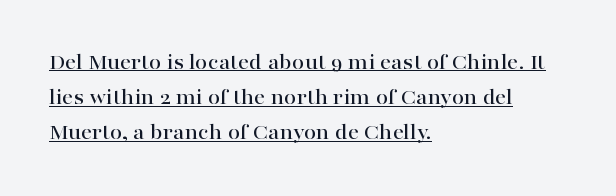
{"italic": "no", "underline": "yes", "align": "left", "line_spacing": "normal", "line_spacing_ratio": 1.6, "letter_spacing": "normal", "letter_spacing_em": 0.0, "glyph_px": 22}
